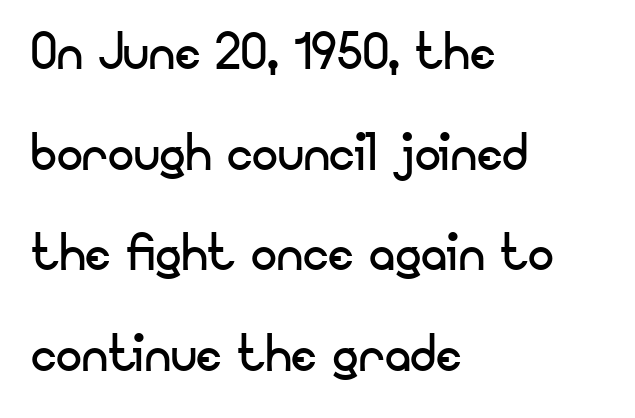
The image shows 65 px regular-weight sans-serif type, upright; set left-aligned, normal line spacing (1.55x), normal letter spacing, not underlined; low stroke contrast and a small x-height.
